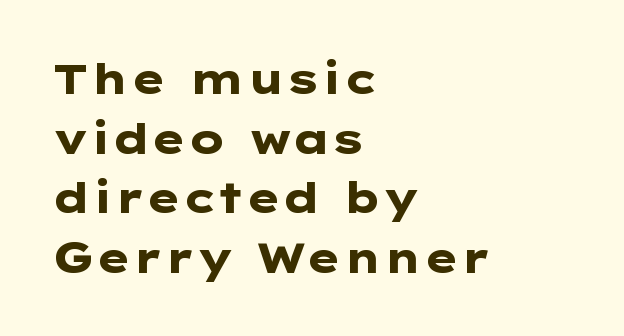
Does the weight exceed regular? Yes, all the way to bold. Every stem runs plumb, perpendicular to the baseline. Notice how the passage keeps a crisp vertical edge on the left only. Descender tails drop into unmarked territory.
